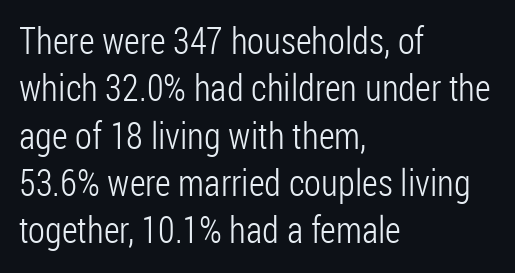
{"serif": "no", "italic": "no", "bold": "no", "weight": "light", "width": "condensed", "stroke_contrast": "low", "x_height": "medium", "monospaced": "no", "underline": "no", "align": "left", "line_spacing": "normal", "line_spacing_ratio": 1.28, "letter_spacing": "normal", "letter_spacing_em": 0.0, "glyph_px": 37}
